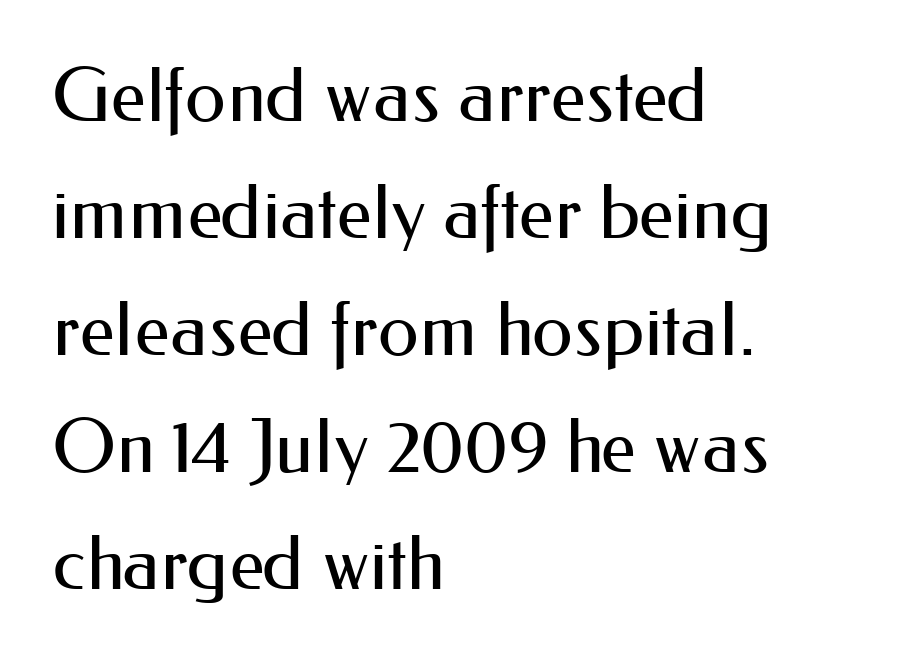
Q: Is the text bold? A: No.
Q: Is the text italic (slanted)? A: No, it is upright.
Q: Is the typeface a serif or a sans-serif typeface? A: Sans-serif.
Q: Is the text underlined? A: No.
Q: How is the paragraph aligned? A: Left-aligned.
Q: Is the spacing between letters normal or unusually wide? A: Normal.
Q: Is the spacing between lines tight, normal or loose? A: Normal.
Q: Width (condensed, normal, or wide)? A: Normal.
Q: Stroke contrast? A: Medium.
Q: x-height? A: Small.
Q: Monospaced? A: No.
